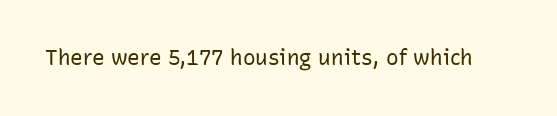
Q: Is the text bold? A: No.
Q: Is the text italic (slanted)? A: No, it is upright.
Q: Is the text underlined? A: No.
Q: Is the spacing between letters normal or unusually wide? A: Normal.
